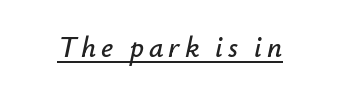
{"italic": "yes", "lean": "right", "slant_degrees": 12, "width": "normal", "stroke_contrast": "low", "x_height": "small", "monospaced": "no", "underline": "yes", "glyph_px": 29}
